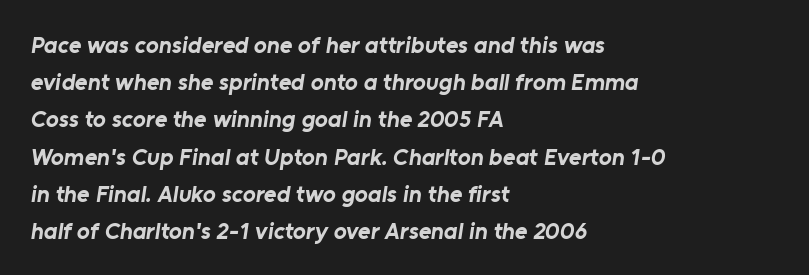
The paragraph shown leans on its left margin. Compared with an ordinary text face, these strokes are far heavier — a full bold. The letterforms sit shoulder to shoulder at normal distance. Unmarked baselines from the first word to the last. This sample keeps an unexceptional amount of space between lines.
